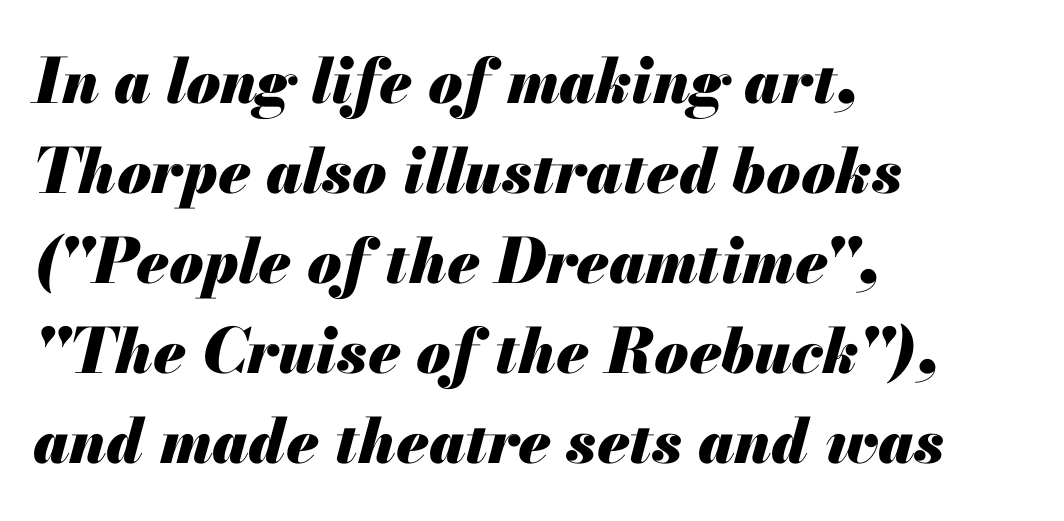
Q: Is the text bold? A: Yes.
Q: Is the text italic (slanted)? A: Yes, it leans right by about 13 degrees.
Q: Is the text underlined? A: No.
Q: How is the paragraph aligned? A: Left-aligned.
Q: Is the spacing between letters normal or unusually wide? A: Normal.
Q: Is the spacing between lines tight, normal or loose? A: Normal.
Q: Width (condensed, normal, or wide)? A: Normal.
Q: Stroke contrast? A: Medium.
Q: x-height? A: Small.
Q: Monospaced? A: No.
